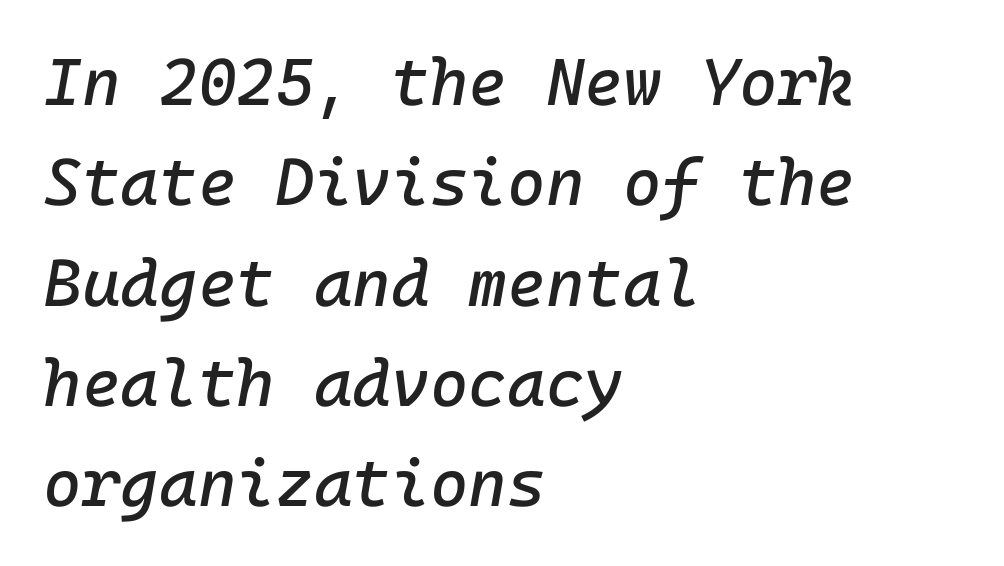
Q: Is the text italic (slanted)? A: Yes, it leans right by about 10 degrees.
Q: Is the text underlined? A: No.
Q: How is the paragraph aligned? A: Left-aligned.
Q: Is the spacing between letters normal or unusually wide? A: Normal.
Q: Is the spacing between lines tight, normal or loose? A: Normal.
Q: Width (condensed, normal, or wide)? A: Normal.
Q: Stroke contrast? A: Low.
Q: x-height? A: Medium.
